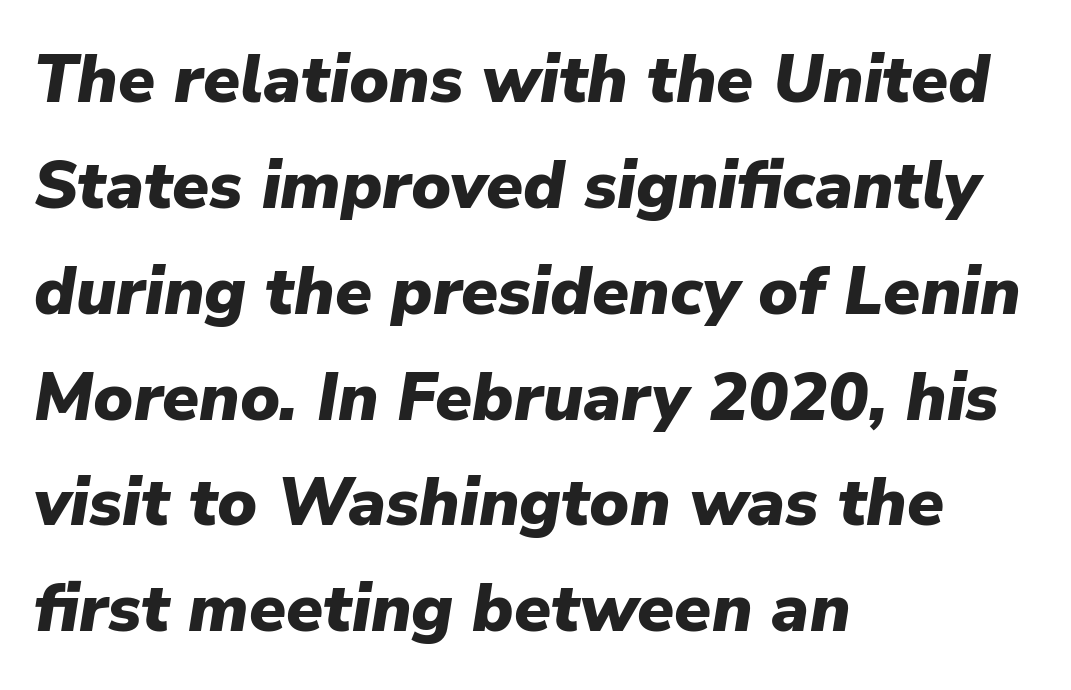
{"italic": "yes", "lean": "right", "slant_degrees": 9, "bold": "yes", "weight": "heavy", "width": "normal", "stroke_contrast": "low", "x_height": "medium", "monospaced": "no", "underline": "no", "align": "left", "line_spacing": "normal", "line_spacing_ratio": 1.58, "letter_spacing": "normal", "letter_spacing_em": 0.0, "glyph_px": 67}
